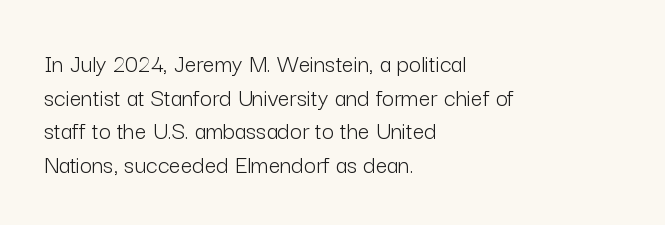
The image shows 26 px text type, upright; set left-aligned, normal line spacing (1.29x), normal letter spacing, not underlined.
